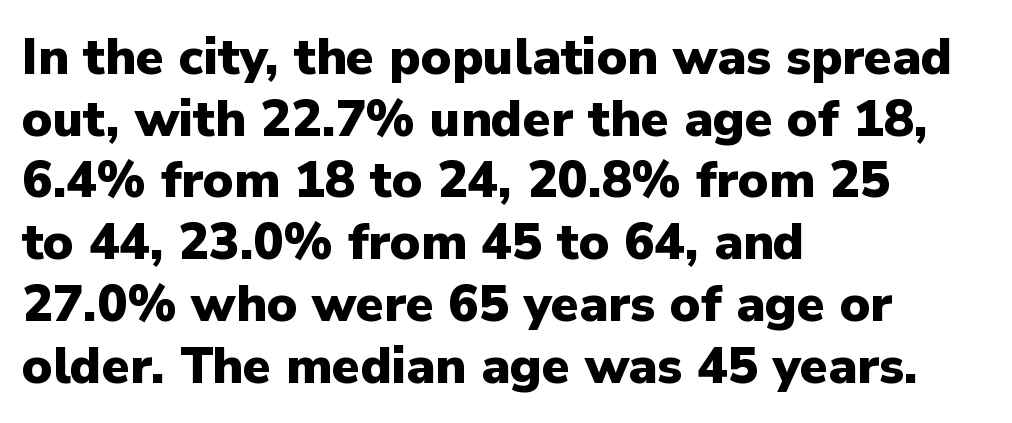
The image shows 51 px heavy sans-serif type, upright; set left-aligned, line spacing 1.21x, normal letter spacing, not underlined; low stroke contrast and a medium x-height.
